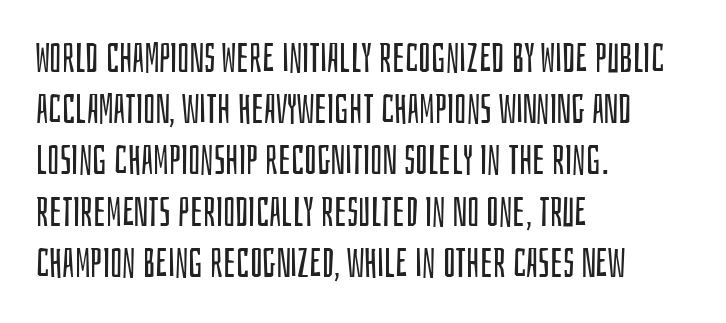
Q: Is the text bold? A: No.
Q: Is the text italic (slanted)? A: No, it is upright.
Q: Is the typeface a serif or a sans-serif typeface? A: Sans-serif.
Q: Is the text underlined? A: No.
Q: How is the paragraph aligned? A: Left-aligned.
Q: Is the spacing between letters normal or unusually wide? A: Normal.
Q: Is the spacing between lines tight, normal or loose? A: Normal.
Q: Width (condensed, normal, or wide)? A: Condensed.
Q: Stroke contrast? A: Low.
Q: x-height? A: Large.
Q: Monospaced? A: No.
